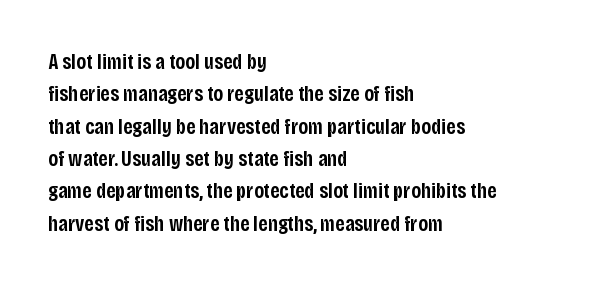
{"italic": "no", "bold": "semi", "underline": "no", "align": "left", "line_spacing": "normal", "line_spacing_ratio": 1.47, "letter_spacing": "normal", "letter_spacing_em": 0.0, "glyph_px": 22}
